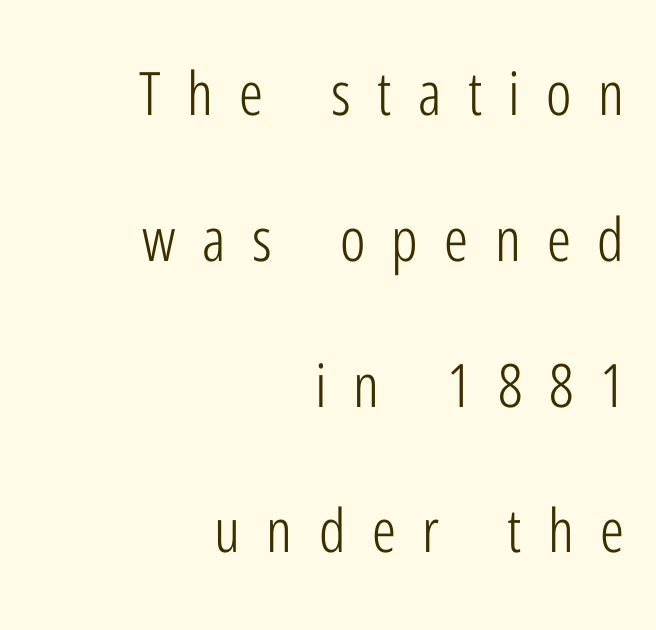
Q: Is the text bold? A: No.
Q: Is the text italic (slanted)? A: No, it is upright.
Q: Is the typeface a serif or a sans-serif typeface? A: Sans-serif.
Q: Is the text underlined? A: No.
Q: How is the paragraph aligned? A: Right-aligned.
Q: Is the spacing between letters normal or unusually wide? A: Unusually wide.
Q: Is the spacing between lines tight, normal or loose? A: Loose.
Q: Width (condensed, normal, or wide)? A: Condensed.
Q: Stroke contrast? A: Low.
Q: x-height? A: Medium.
Q: Monospaced? A: No.
